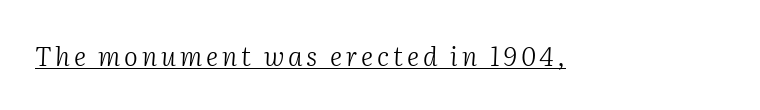
{"italic": "yes", "lean": "right", "slant_degrees": 2, "bold": "no", "underline": "yes", "glyph_px": 26}
